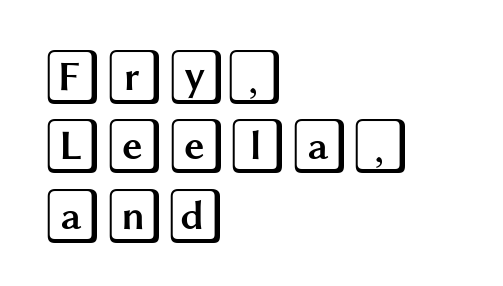
Do the letters lean? They stand straight. Each row of text sits above clean, open space. How are the letters spaced? Ordinarily, with no added tracking. Compared with a centered layout, this one pins lines to the left instead.
